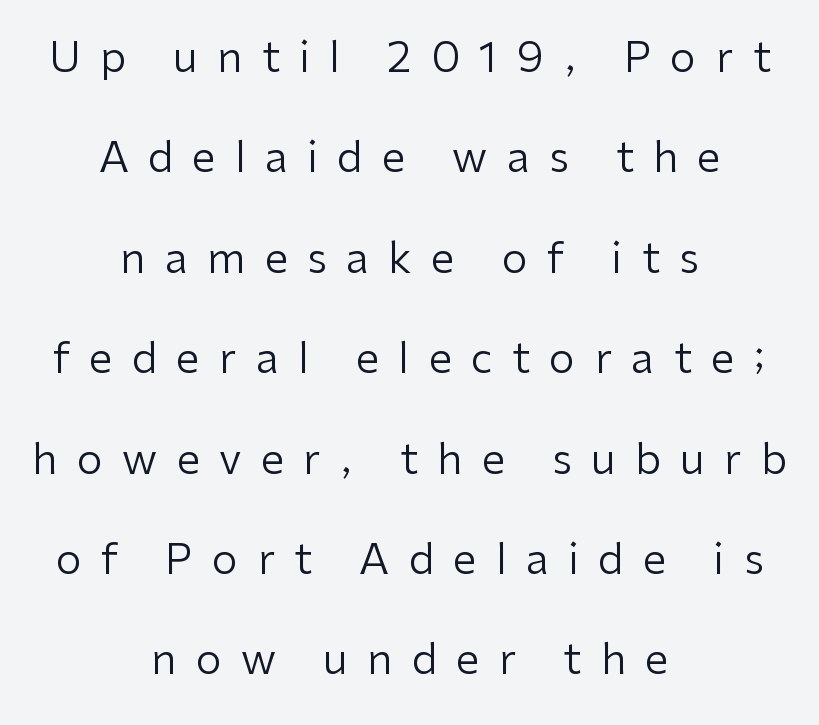
Q: Is the text bold? A: No.
Q: Is the text italic (slanted)? A: No, it is upright.
Q: Is the typeface a serif or a sans-serif typeface? A: Sans-serif.
Q: Is the text underlined? A: No.
Q: How is the paragraph aligned? A: Centered.
Q: Is the spacing between letters normal or unusually wide? A: Unusually wide.
Q: Is the spacing between lines tight, normal or loose? A: Loose.
Q: Width (condensed, normal, or wide)? A: Normal.
Q: Stroke contrast? A: Low.
Q: x-height? A: Medium.
Q: Monospaced? A: No.
